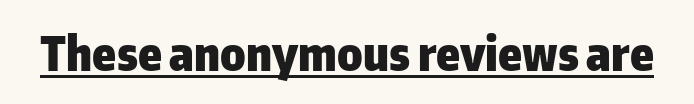
Each letter keeps its own natural width here, so spacing adapts to shape. The rendering shows plain stroke endings on the letterforms — a sans-serif design. Vertical strokes here are truly vertical. Glance below the letters and you will spot a drawn line. Is the letter spacing exaggerated? No — it looks like the ordinary default.
